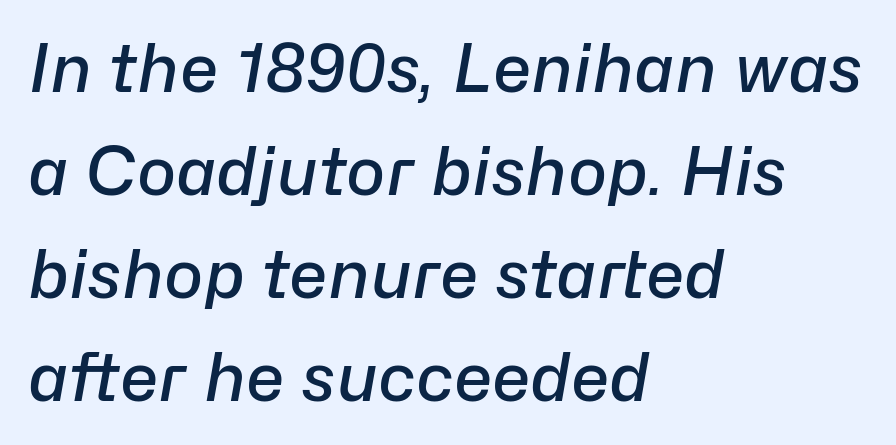
The strip under each line holds only bare page. The text block is weighted toward the left margin, trailing off unevenly rightward. Weight check: semibold — heavier than regular, not quite bold. Designer's note — italics engaged. Short note: letters normally spaced. A typesetter would call this proportional, since set widths differ per character.
